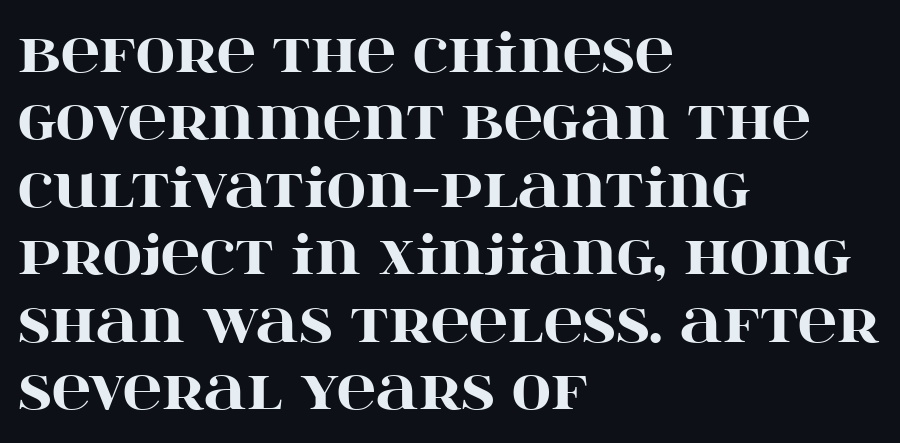
Q: Is the text bold? A: Yes.
Q: Is the text italic (slanted)? A: No, it is upright.
Q: Is the typeface a serif or a sans-serif typeface? A: Serif.
Q: Is the text underlined? A: No.
Q: How is the paragraph aligned? A: Left-aligned.
Q: Is the spacing between letters normal or unusually wide? A: Normal.
Q: Is the spacing between lines tight, normal or loose? A: Normal.
Q: Width (condensed, normal, or wide)? A: Wide.
Q: Stroke contrast? A: High.
Q: x-height? A: Large.
Q: Monospaced? A: No.
